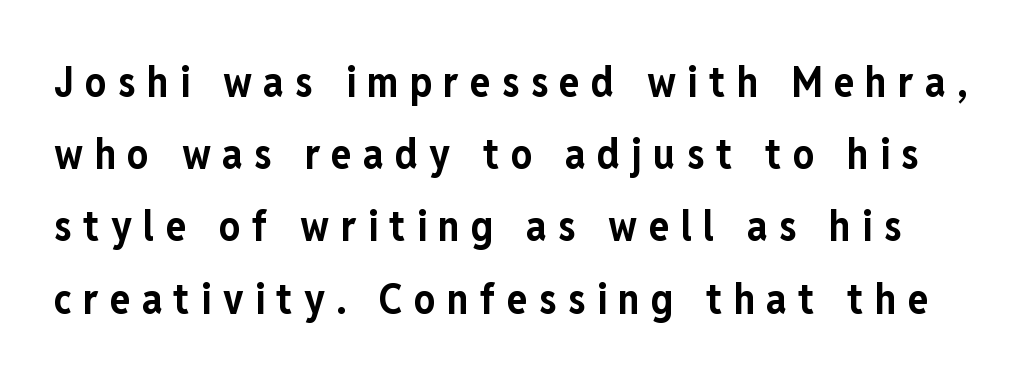
The image shows 42 px bold, condensed sans-serif type, upright; set line spacing 1.72x, unusually wide letter spacing (+0.27 em), not underlined; low stroke contrast and a medium x-height.
